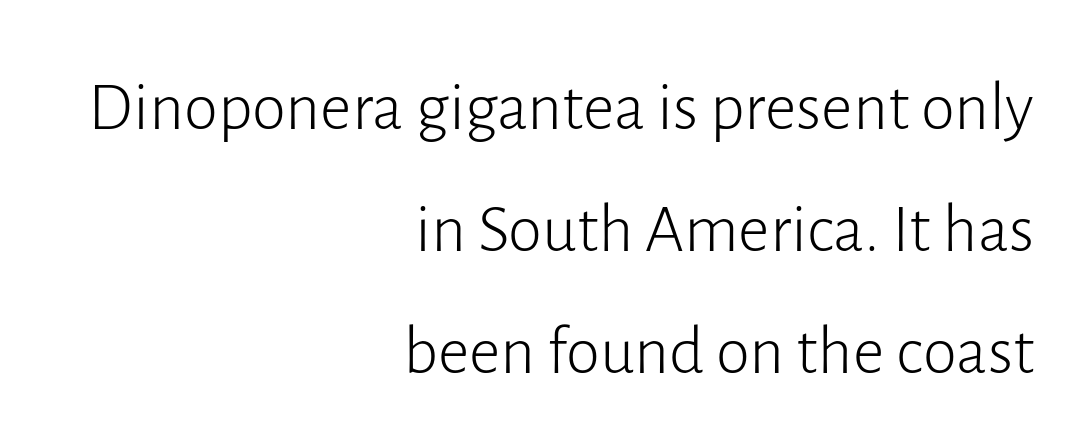
The image shows 69 px light sans-serif type, upright; set right-aligned, line spacing 1.77x, normal letter spacing, not underlined; low stroke contrast and a medium x-height.
